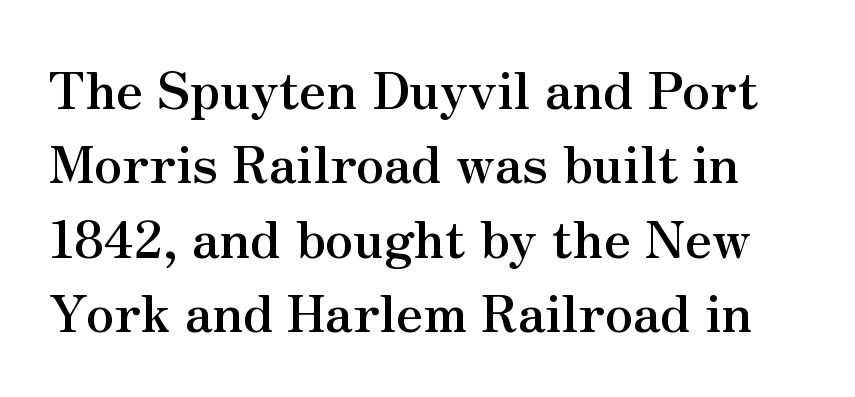
{"serif": "yes", "italic": "no", "bold": "yes", "weight": "semibold", "width": "normal", "stroke_contrast": "medium", "x_height": "small", "monospaced": "no", "underline": "no", "line_spacing": "normal", "line_spacing_ratio": 1.46, "letter_spacing": "normal", "letter_spacing_em": 0.0, "glyph_px": 51}
